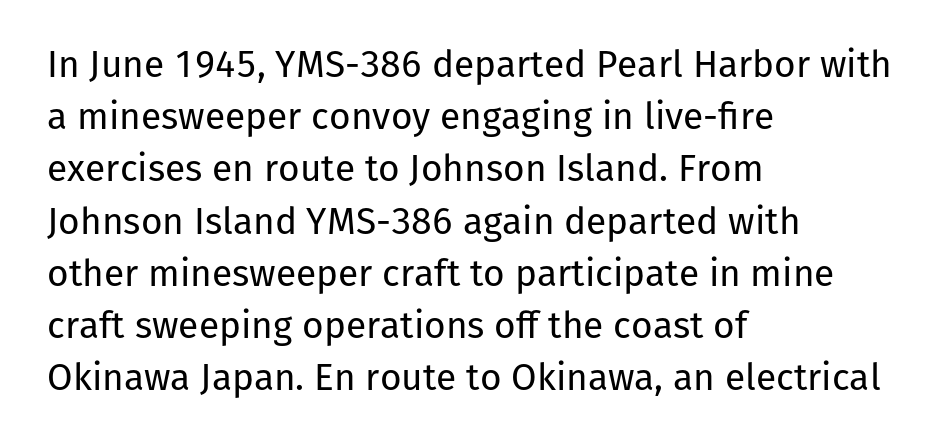
Q: Is the text bold? A: No.
Q: Is the text italic (slanted)? A: No, it is upright.
Q: Is the typeface a serif or a sans-serif typeface? A: Sans-serif.
Q: Is the text underlined? A: No.
Q: How is the paragraph aligned? A: Left-aligned.
Q: Is the spacing between letters normal or unusually wide? A: Normal.
Q: Is the spacing between lines tight, normal or loose? A: Normal.
Q: Width (condensed, normal, or wide)? A: Normal.
Q: Stroke contrast? A: Low.
Q: x-height? A: Medium.
Q: Monospaced? A: No.
